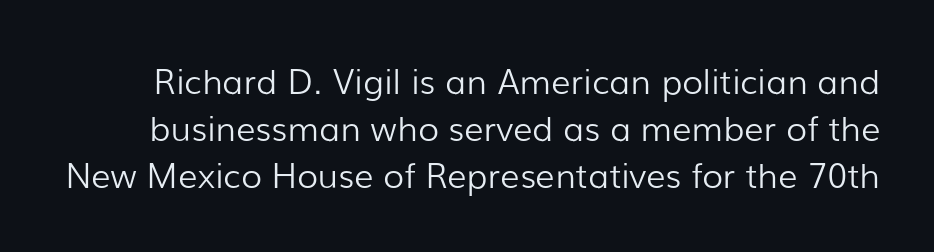
{"serif": "no", "italic": "no", "bold": "no", "weight": "light", "width": "normal", "stroke_contrast": "low", "x_height": "medium", "monospaced": "no", "underline": "no", "line_spacing": "normal", "line_spacing_ratio": 1.38, "letter_spacing": "normal", "letter_spacing_em": 0.0, "glyph_px": 34}
